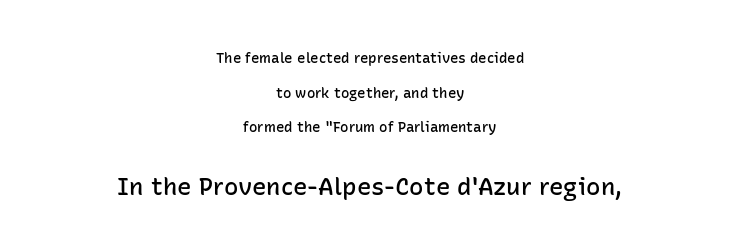
Q: Is the text bold? A: Semi-bold.
Q: Is the text italic (slanted)? A: No, it is upright.
Q: Is the text underlined? A: No.
Q: How is the paragraph aligned? A: Centered.
Q: Is the spacing between letters normal or unusually wide? A: Normal.
Q: Is the spacing between lines tight, normal or loose? A: Loose.
Q: Which block of text is set in a larger size, the first (top) or the second (bottom)? A: The second (bottom) one.
